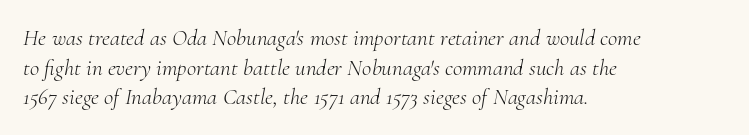
Q: Is the text bold? A: No.
Q: Is the text italic (slanted)? A: Yes, it leans right by about 10 degrees.
Q: Is the text underlined? A: No.
Q: How is the paragraph aligned? A: Left-aligned.
Q: Is the spacing between letters normal or unusually wide? A: Normal.
Q: Is the spacing between lines tight, normal or loose? A: Normal.
